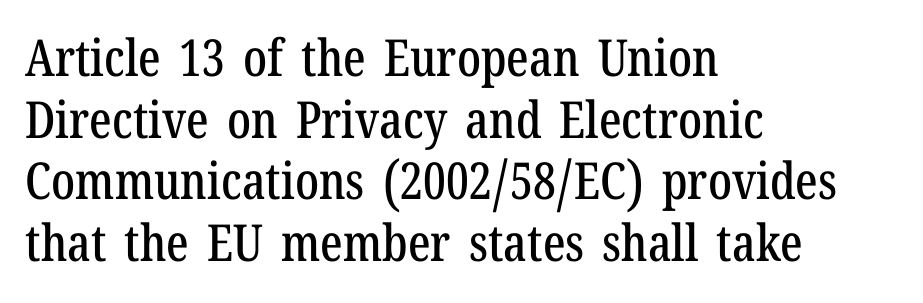
The image shows 51 px condensed serif type, upright; set left-aligned, line spacing 1.21x, normal letter spacing, not underlined; low stroke contrast and a medium x-height.
